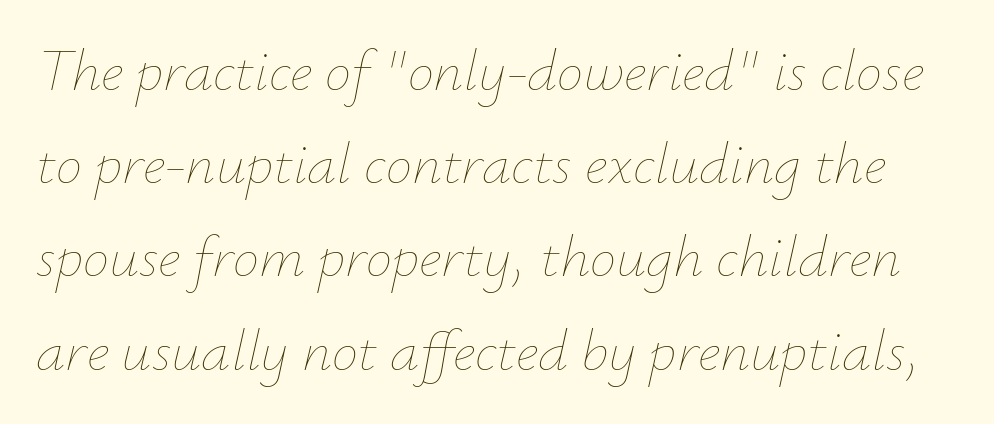
The rendering uses natural spacing where letterforms have individual widths. Any mark beneath the type? The region is blank. In terms of leading, this rendering sits right in the middle. Is the letter spacing exaggerated? No — it looks like the ordinary default.
